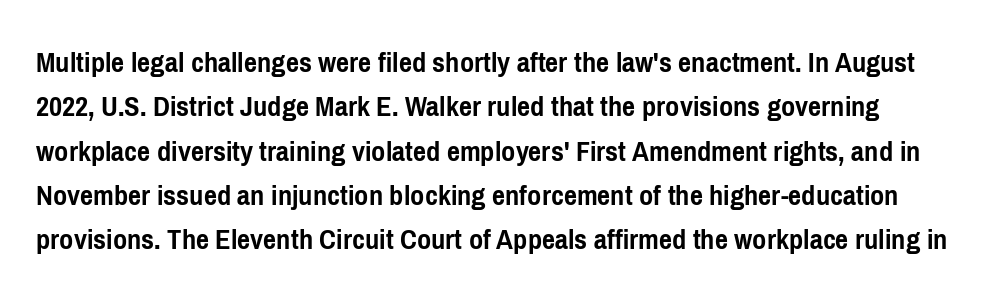
Q: Is the text bold? A: Yes.
Q: Is the text italic (slanted)? A: No, it is upright.
Q: Is the typeface a serif or a sans-serif typeface? A: Sans-serif.
Q: Is the text underlined? A: No.
Q: Is the spacing between letters normal or unusually wide? A: Normal.
Q: Is the spacing between lines tight, normal or loose? A: Normal.
Q: Width (condensed, normal, or wide)? A: Condensed.
Q: Stroke contrast? A: Low.
Q: x-height? A: Medium.
Q: Monospaced? A: No.
